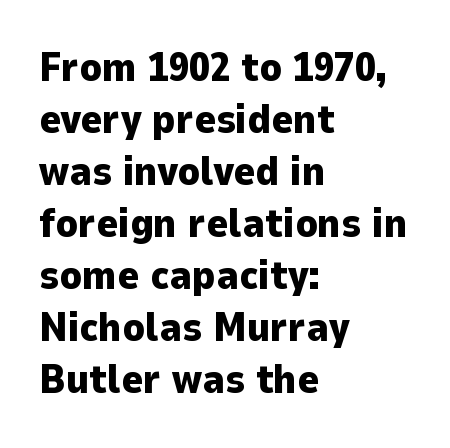
The image shows 41 px heavy sans-serif type, upright; set left-aligned, normal line spacing (1.27x), normal letter spacing, not underlined; low stroke contrast and a medium x-height.
